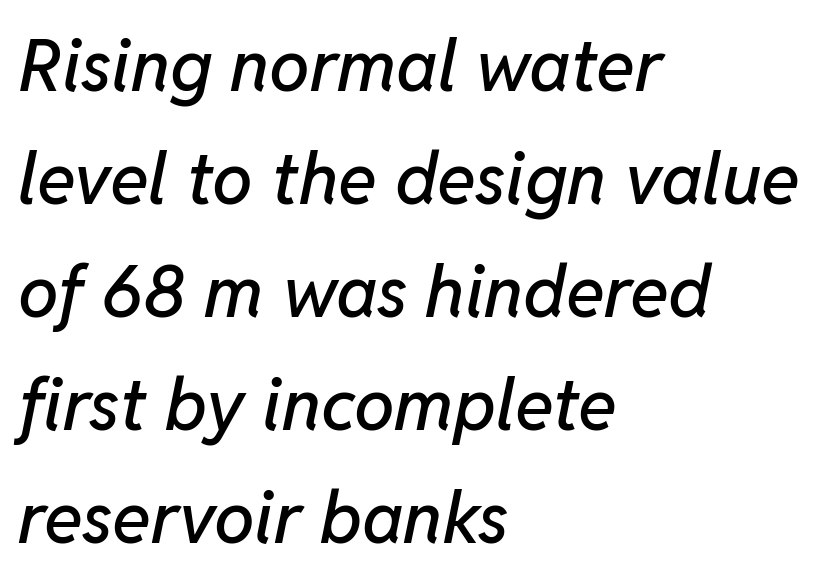
Q: Is the text italic (slanted)? A: Yes, it leans right by about 11 degrees.
Q: Is the text underlined? A: No.
Q: How is the paragraph aligned? A: Left-aligned.
Q: Is the spacing between letters normal or unusually wide? A: Normal.
Q: Is the spacing between lines tight, normal or loose? A: Normal.
Q: Width (condensed, normal, or wide)? A: Normal.
Q: Stroke contrast? A: Low.
Q: x-height? A: Medium.
Q: Monospaced? A: No.
